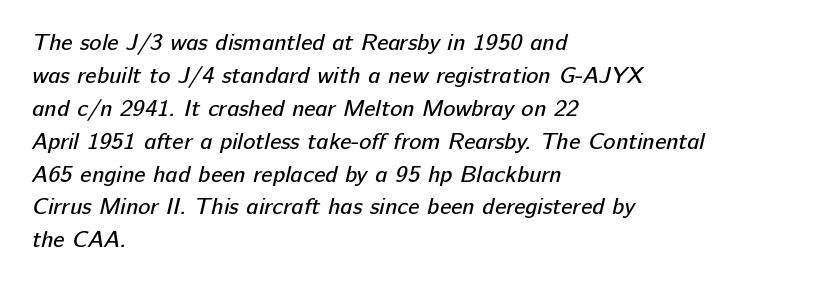
{"bold": "no", "underline": "no", "align": "left", "line_spacing": "normal", "line_spacing_ratio": 1.43, "letter_spacing": "normal", "letter_spacing_em": 0.0, "glyph_px": 23}
